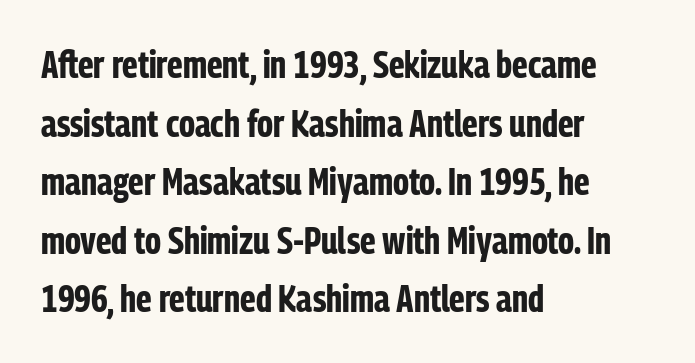
Nothing sits at the stroke ends, so this counts as sans-serif. The face used here is proportionally spaced, like ordinary book or web type. This sample uses plain, unmodified letter spacing. Which margin do the lines hug? The left one — the right edge is uneven. The typesetting leans heavy: a genuine bold.
